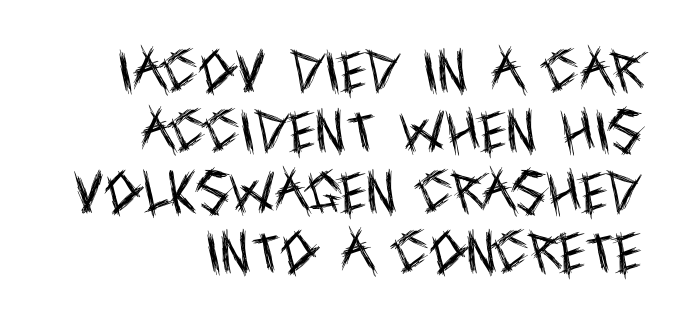
{"serif": "no", "italic": "no", "bold": "no", "weight": "regular", "width": "condensed", "x_height": "large", "monospaced": "no", "underline": "no", "align": "right", "line_spacing": "normal", "line_spacing_ratio": 1.31, "letter_spacing": "normal", "letter_spacing_em": 0.0, "glyph_px": 46}
